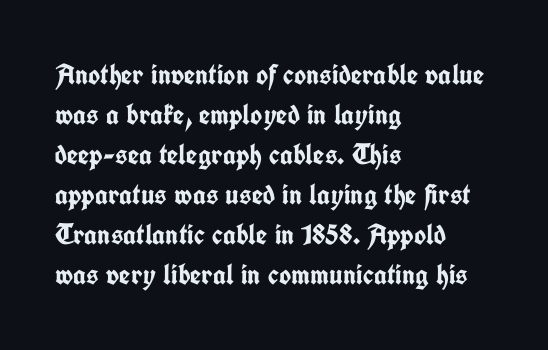
The paragraph has a hard left edge and a soft right edge. The rendering shows plain stroke endings on the letterforms — a sans-serif design. Varying glyph widths throughout — classic text-font behaviour. Every stem runs plumb, perpendicular to the baseline.
